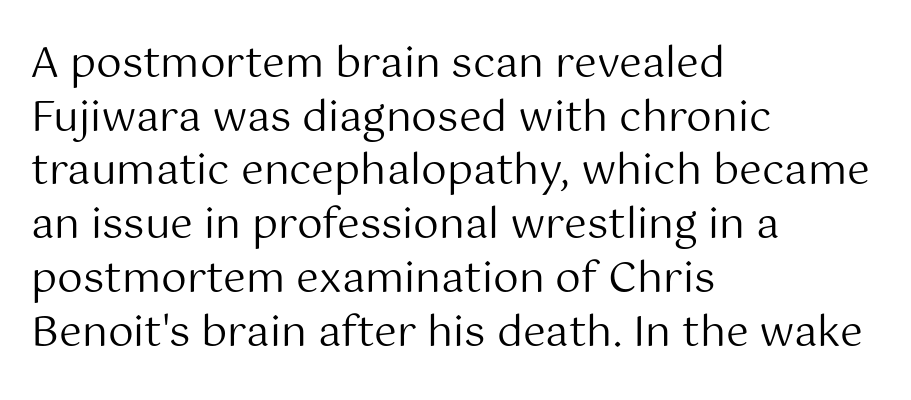
The image shows 41 px regular-weight sans-serif type, upright; set left-aligned, normal line spacing (1.31x), normal letter spacing, not underlined; medium stroke contrast and a medium x-height.
